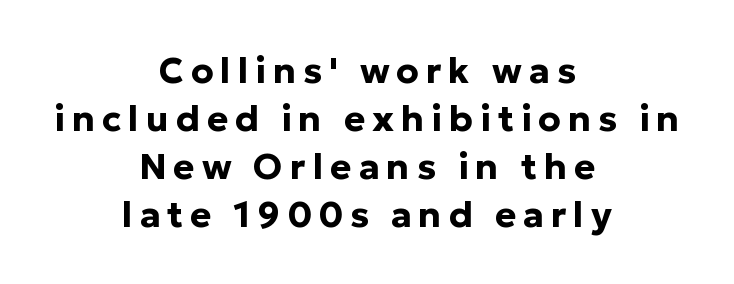
The setting favours the middle, as headings and verse often do. You could not count columns in this text — the font is proportionally spaced. You can tell from the bare stems that sans-serif type was used. Heavy-handed strokes throughout: this text is bold. This block has exactly the height ordinary leading produces.
